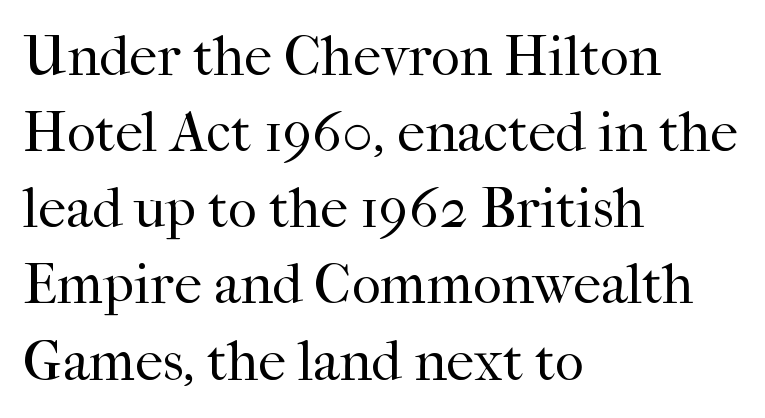
{"serif": "yes", "italic": "no", "bold": "no", "weight": "regular", "width": "normal", "stroke_contrast": "high", "x_height": "medium", "monospaced": "no", "underline": "no", "align": "left", "line_spacing": "normal", "line_spacing_ratio": 1.36, "letter_spacing": "normal", "letter_spacing_em": 0.0, "glyph_px": 56}
